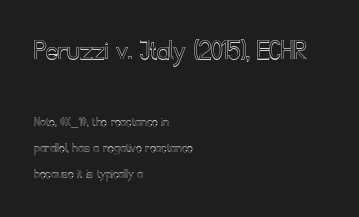
These lines stack with their left ends in a neat column. The letters stand upright; this is a roman face. The rendering uses natural spacing where letterforms have individual widths. Standard letterfit; no display-style spreading of the glyphs. The passage shown begins with its larger block and ends with its smaller one.
